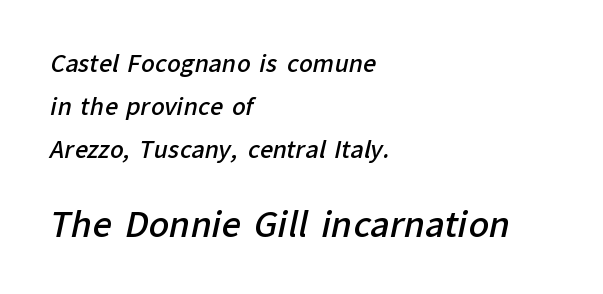
Is this a fixed-width face? No — the glyphs have proportional, varying widths. Size contrast runs from small at the top to large at the bottom. No extra tracking has been applied to these lines. This sample uses a sans-serif face. The space beneath each line is pristine and unruled. Set as a demibold, roughly 600 on the weight scale.
